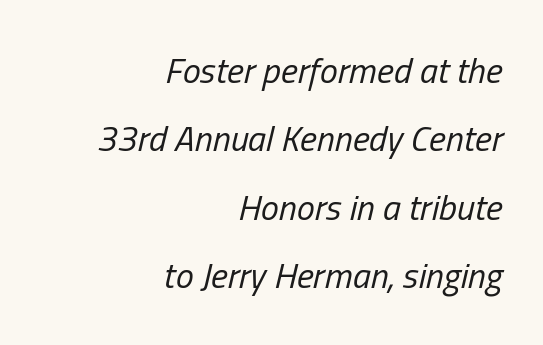
{"italic": "yes", "lean": "right", "slant_degrees": 13, "bold": "no", "weight": "regular", "width": "condensed", "stroke_contrast": "low", "x_height": "medium", "monospaced": "no", "underline": "no", "align": "right", "line_spacing": "loose", "line_spacing_ratio": 1.9, "letter_spacing": "normal", "letter_spacing_em": 0.0, "glyph_px": 36}
